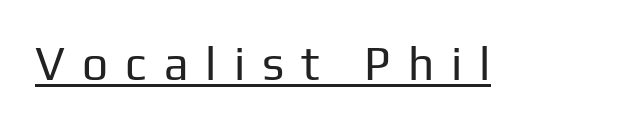
{"serif": "no", "italic": "no", "bold": "no", "weight": "regular", "width": "normal", "stroke_contrast": "low", "x_height": "medium", "monospaced": "no", "underline": "yes", "letter_spacing": "wide", "letter_spacing_em": 0.37, "glyph_px": 46}
